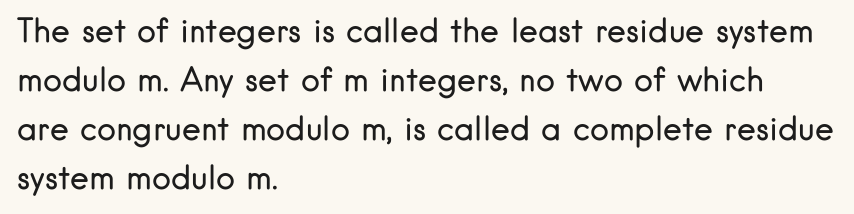
The image shows 32 px regular-weight sans-serif type, upright; set left-aligned, normal line spacing (1.53x), normal letter spacing, not underlined; low stroke contrast and a small x-height.
